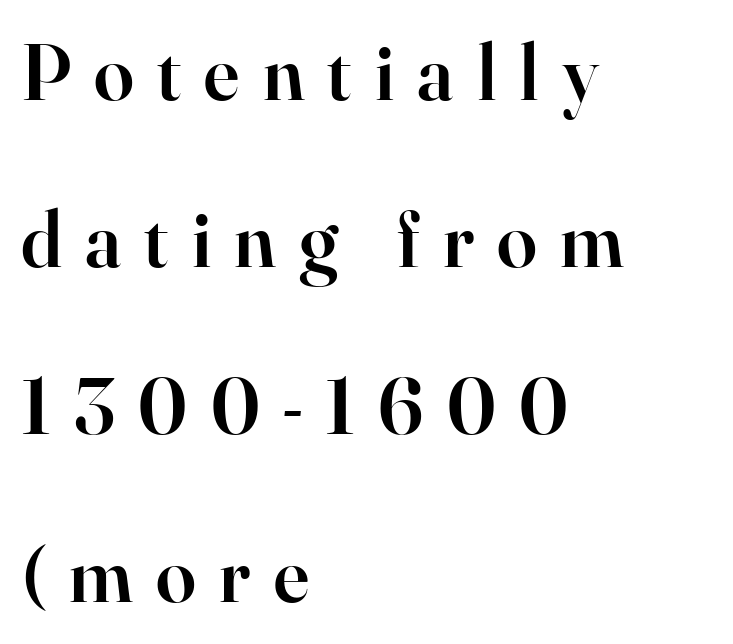
Q: Is the text bold? A: Semi-bold.
Q: Is the text italic (slanted)? A: No, it is upright.
Q: Is the typeface a serif or a sans-serif typeface? A: Serif.
Q: Is the text underlined? A: No.
Q: How is the paragraph aligned? A: Left-aligned.
Q: Is the spacing between letters normal or unusually wide? A: Unusually wide.
Q: Is the spacing between lines tight, normal or loose? A: Loose.
Q: Width (condensed, normal, or wide)? A: Normal.
Q: Stroke contrast? A: High.
Q: x-height? A: Small.
Q: Monospaced? A: No.
